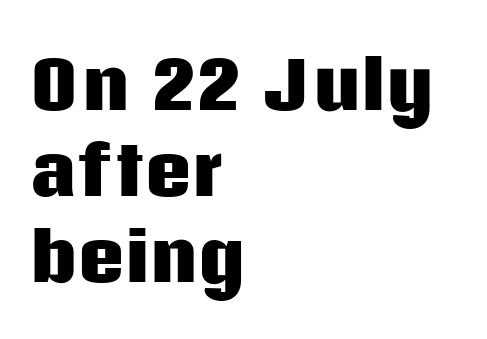
The characters look thick and weighty, a clear bold. The face used here is proportionally spaced, like ordinary book or web type. Look at the bottom of the vertical strokes: they stop flat, with no serifs. The space beneath each line is pristine and unruled.
